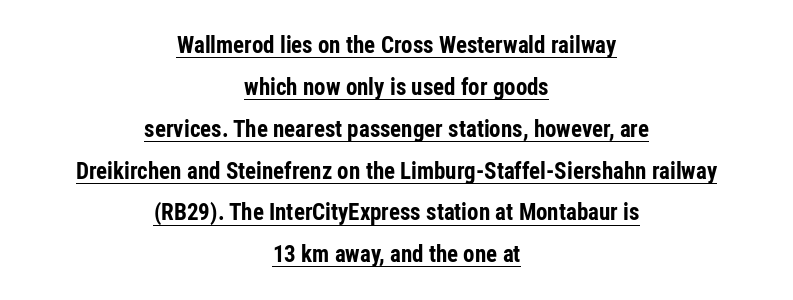
The image shows 23 px bold type, upright; set centered, line spacing 1.82x, normal letter spacing, underlined.
